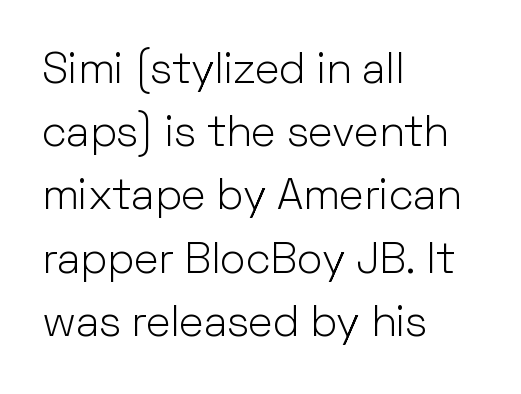
{"serif": "no", "italic": "no", "bold": "no", "weight": "light", "width": "normal", "stroke_contrast": "low", "x_height": "medium", "monospaced": "no", "underline": "no", "align": "left", "line_spacing": "normal", "line_spacing_ratio": 1.47, "letter_spacing": "normal", "letter_spacing_em": 0.0, "glyph_px": 43}
